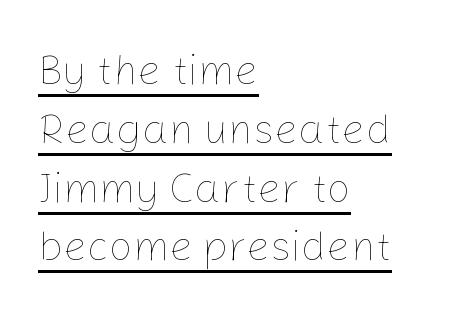
Horizontal alignment here is leftward, the default for most running prose. Spacing between characters is what you'd get straight out of the box. A typographer would call this underscored text. The leading is moderate, giving the passage an even texture. The letters advance in unequal steps, a hallmark of proportional type.
